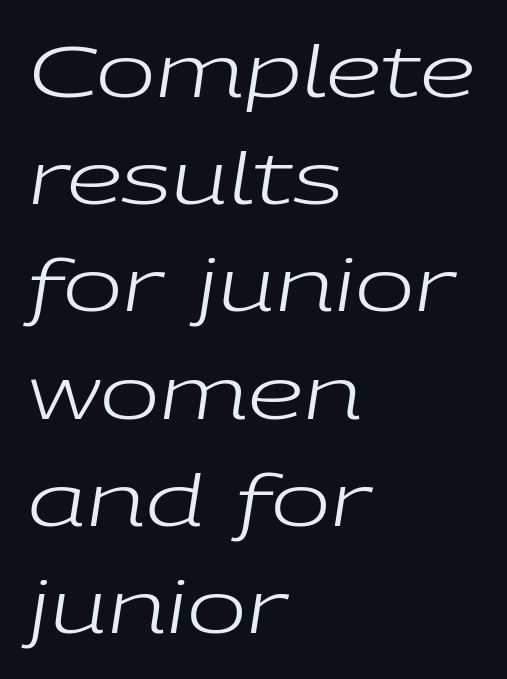
This sample has the flowing, uneven cadence of proportional lettering. Plain, unruled lines of type. Is the type slanted? Yes — the strokes lean at a clear angle. The line-height multiplier appears to be the usual default. These lines stack with their left ends in a neat column.
